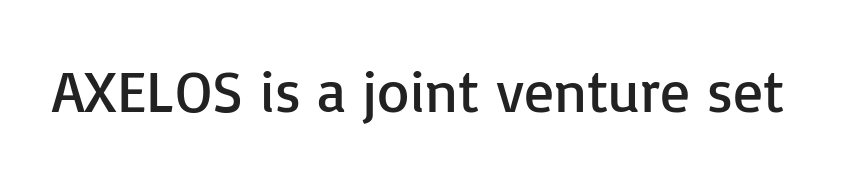
The image shows 59 px regular-weight sans-serif type, upright; set normal letter spacing, not underlined; low stroke contrast and a medium x-height.
